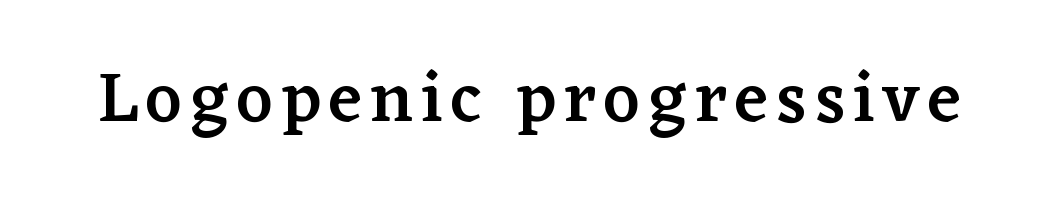
The letters are semibold — heavier than regular but short of a full bold. Plain, unruled lines of type. Do the letters lean? They stand straight. Character widths vary here, with narrow letters taking less room than wide ones.
